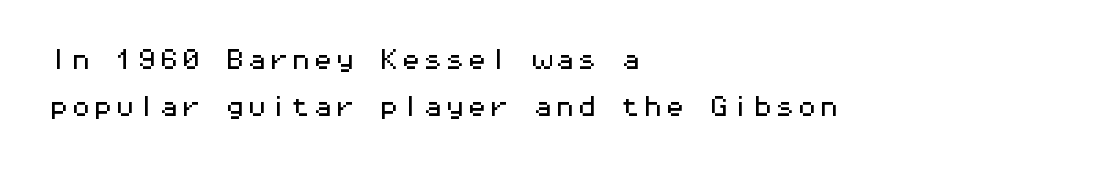
{"italic": "no", "underline": "no", "align": "left", "line_spacing": "loose", "line_spacing_ratio": 2.14, "letter_spacing": "normal", "letter_spacing_em": 0.0, "glyph_px": 22}
